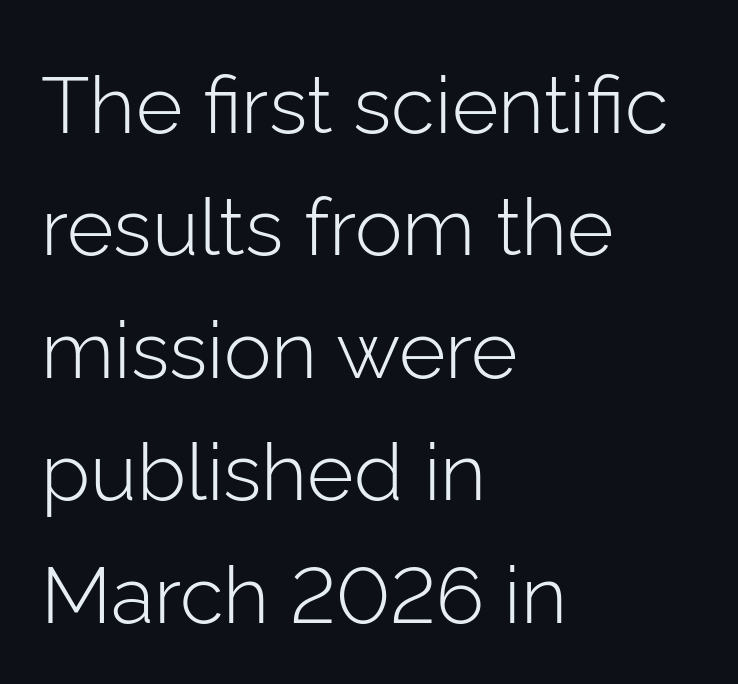
{"serif": "no", "italic": "no", "bold": "no", "weight": "light", "width": "normal", "stroke_contrast": "low", "x_height": "medium", "monospaced": "no", "underline": "no", "align": "left", "line_spacing": "normal", "line_spacing_ratio": 1.53, "letter_spacing": "normal", "letter_spacing_em": 0.0, "glyph_px": 80}
